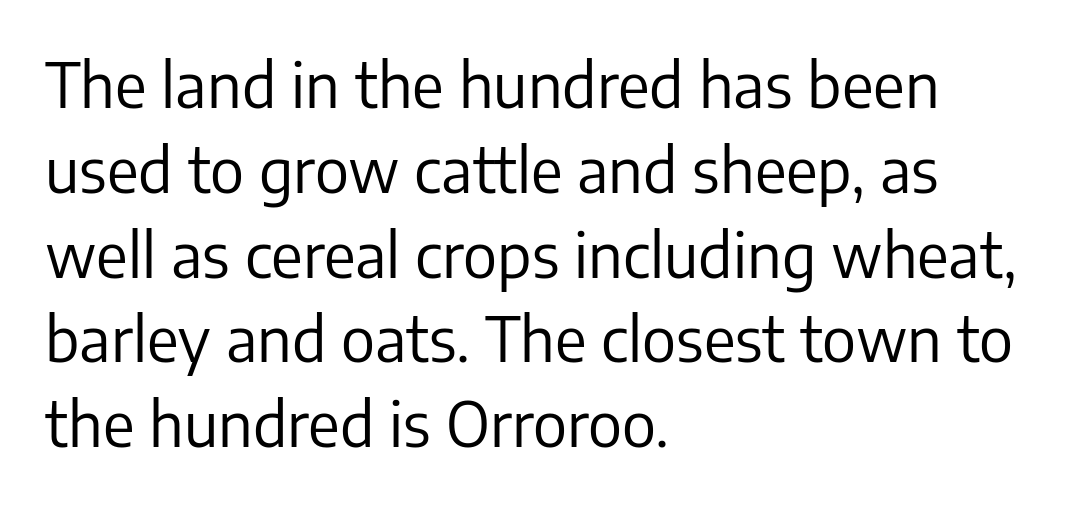
Q: Is the text bold? A: No.
Q: Is the text italic (slanted)? A: No, it is upright.
Q: Is the typeface a serif or a sans-serif typeface? A: Sans-serif.
Q: Is the text underlined? A: No.
Q: How is the paragraph aligned? A: Left-aligned.
Q: Is the spacing between letters normal or unusually wide? A: Normal.
Q: Is the spacing between lines tight, normal or loose? A: Normal.
Q: Width (condensed, normal, or wide)? A: Normal.
Q: Stroke contrast? A: Low.
Q: x-height? A: Medium.
Q: Monospaced? A: No.
